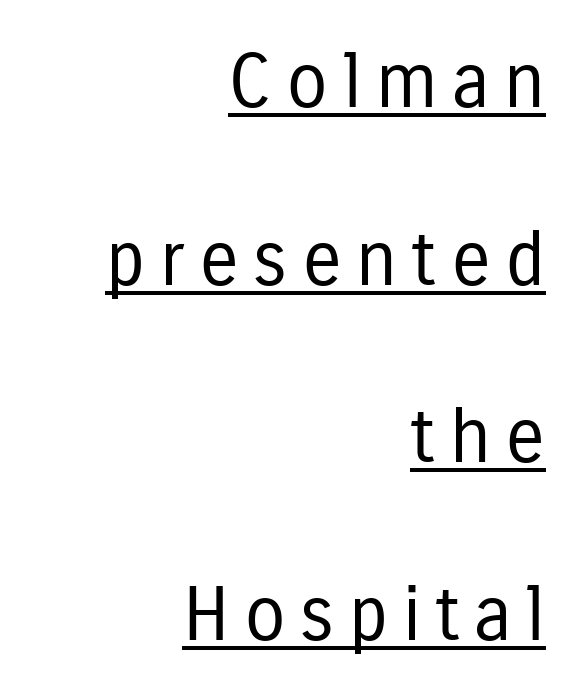
Q: Is the text bold? A: No.
Q: Is the text italic (slanted)? A: No, it is upright.
Q: Is the typeface a serif or a sans-serif typeface? A: Sans-serif.
Q: Is the text underlined? A: Yes.
Q: How is the paragraph aligned? A: Right-aligned.
Q: Is the spacing between lines tight, normal or loose? A: Loose.
Q: Width (condensed, normal, or wide)? A: Condensed.
Q: Stroke contrast? A: Low.
Q: x-height? A: Medium.
Q: Monospaced? A: No.
